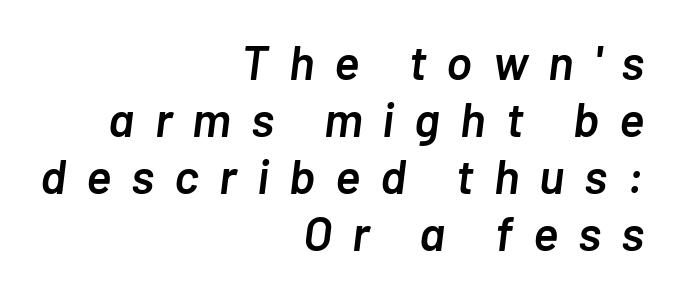
Does the copy run flush right? Yes — the right margin is perfectly even. Would a proofreader flag this as italicized? Yes. Plain, unruled lines of type. Think of a printed novel: that variable character pitch is what you see here.
